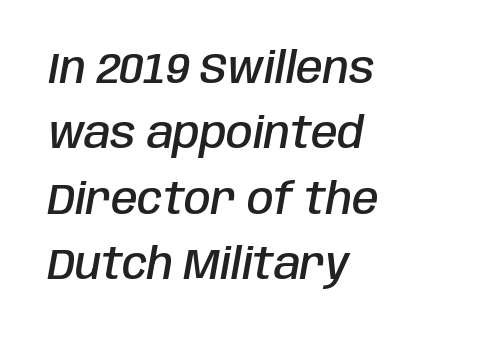
{"italic": "yes", "lean": "right", "slant_degrees": 10, "bold": "semi", "weight": "semibold", "width": "condensed", "stroke_contrast": "low", "x_height": "large", "monospaced": "no", "underline": "no", "align": "left", "line_spacing": "normal", "line_spacing_ratio": 1.52, "letter_spacing": "normal", "letter_spacing_em": 0.0, "glyph_px": 43}
